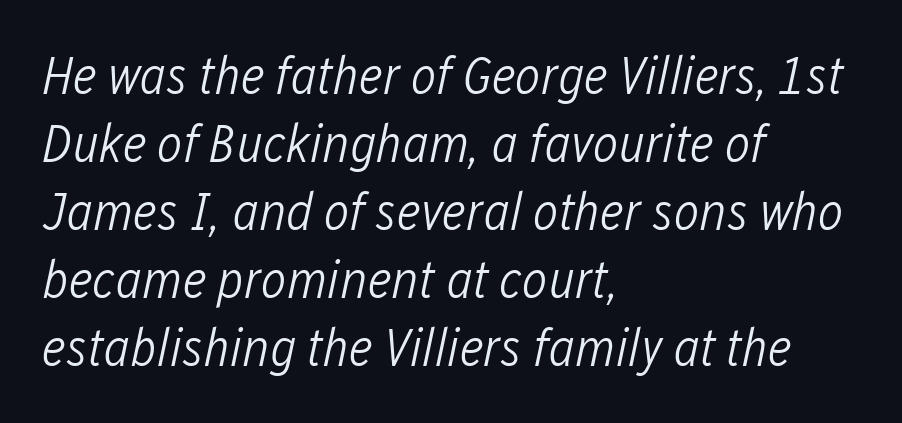
The image shows 54 px light, condensed type, italic (leaning right); set left-aligned, normal line spacing (1.26x), normal letter spacing, not underlined; low stroke contrast and a medium x-height.
